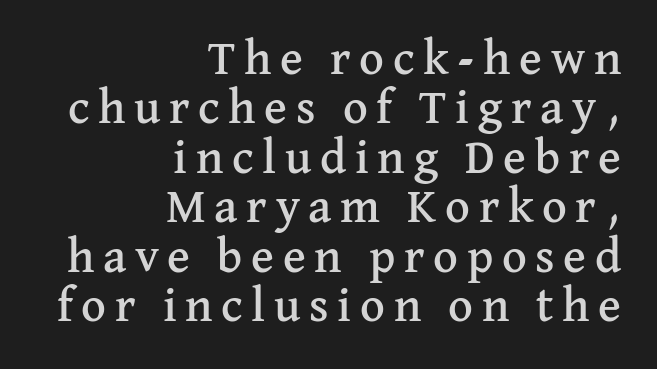
{"serif": "yes", "italic": "no", "width": "normal", "stroke_contrast": "medium", "x_height": "medium", "monospaced": "no", "underline": "no", "align": "right", "line_spacing": "tight", "line_spacing_ratio": 1.03, "glyph_px": 48}
